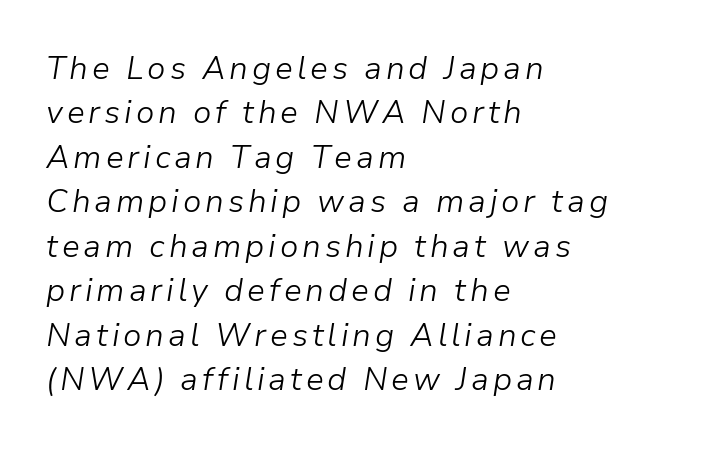
Q: Is the text bold? A: No.
Q: Is the text italic (slanted)? A: Yes, it leans right by about 9 degrees.
Q: Is the text underlined? A: No.
Q: How is the paragraph aligned? A: Left-aligned.
Q: Is the spacing between lines tight, normal or loose? A: Normal.
Q: Width (condensed, normal, or wide)? A: Normal.
Q: Stroke contrast? A: Low.
Q: x-height? A: Medium.
Q: Monospaced? A: No.
